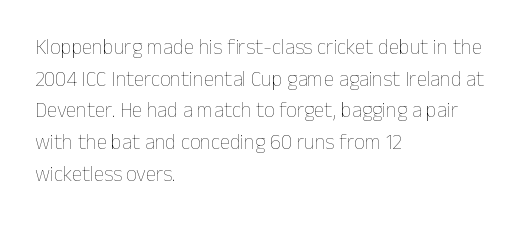
Style check: upright. Leftover space on each line is placed entirely after the last word. The rows are spaced the way most documents space them. The font is comparable to plain body text, perhaps lighter. Honestly, there is no underline to notice here at all. Nobody touched the tracking dial on this one.
